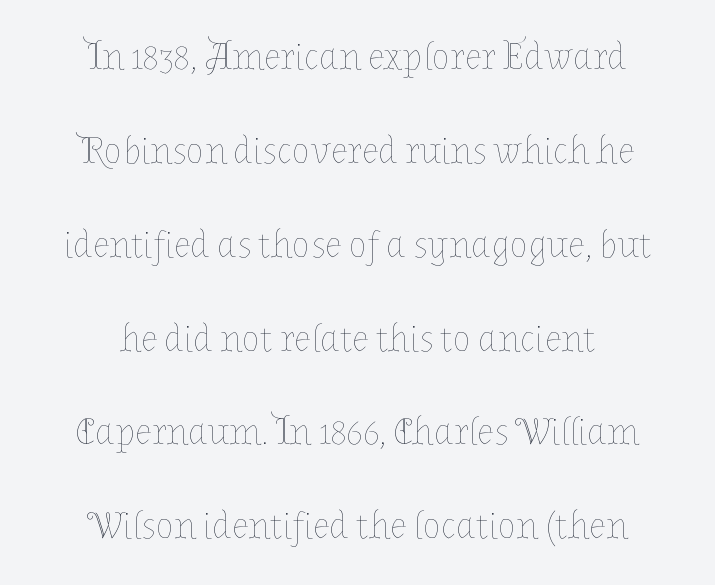
{"italic": "no", "bold": "no", "weight": "thin", "width": "normal", "stroke_contrast": "low", "x_height": "medium", "monospaced": "no", "underline": "no", "align": "center", "line_spacing": "loose", "line_spacing_ratio": 2.47, "letter_spacing": "normal", "letter_spacing_em": 0.0, "glyph_px": 38}
